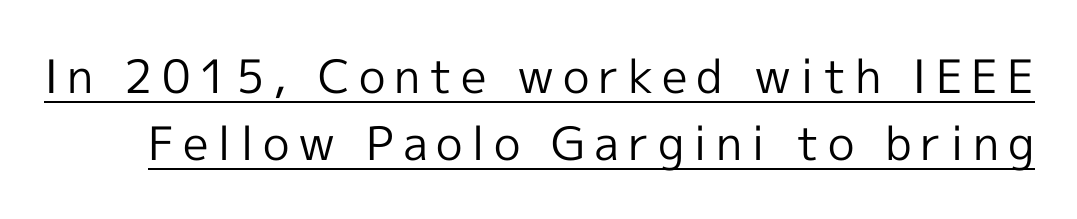
Q: Is the text bold? A: No.
Q: Is the text italic (slanted)? A: No, it is upright.
Q: Is the typeface a serif or a sans-serif typeface? A: Sans-serif.
Q: Is the text underlined? A: Yes.
Q: Is the spacing between lines tight, normal or loose? A: Normal.
Q: Width (condensed, normal, or wide)? A: Normal.
Q: x-height? A: Medium.
Q: Monospaced? A: No.
